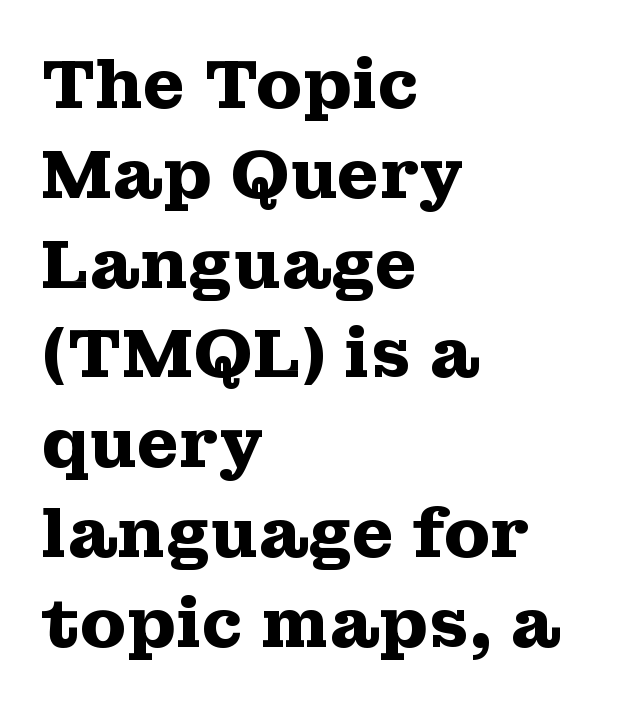
{"serif": "yes", "italic": "no", "bold": "yes", "weight": "heavy", "width": "wide", "stroke_contrast": "medium", "x_height": "medium", "monospaced": "no", "underline": "no", "align": "left", "line_spacing": "normal", "line_spacing_ratio": 1.32, "letter_spacing": "normal", "letter_spacing_em": 0.0, "glyph_px": 68}
